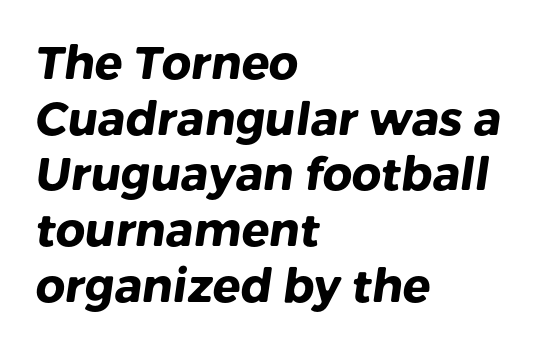
{"serif": "no", "bold": "yes", "weight": "heavy", "width": "normal", "stroke_contrast": "low", "x_height": "medium", "monospaced": "no", "underline": "no", "align": "left", "line_spacing_ratio": 1.21, "letter_spacing": "normal", "letter_spacing_em": 0.0, "glyph_px": 46}
